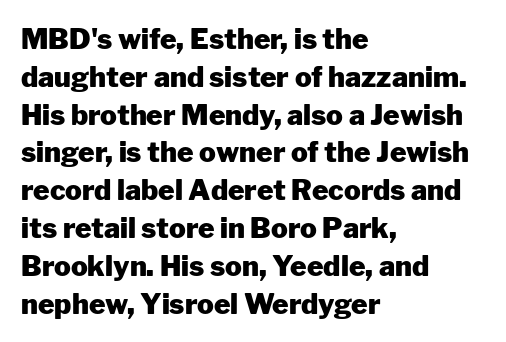
Q: Is the text bold? A: Yes.
Q: Is the text italic (slanted)? A: No, it is upright.
Q: Is the typeface a serif or a sans-serif typeface? A: Sans-serif.
Q: Is the text underlined? A: No.
Q: How is the paragraph aligned? A: Left-aligned.
Q: Is the spacing between letters normal or unusually wide? A: Normal.
Q: Is the spacing between lines tight, normal or loose? A: Normal.
Q: Width (condensed, normal, or wide)? A: Normal.
Q: Stroke contrast? A: Low.
Q: x-height? A: Medium.
Q: Monospaced? A: No.
